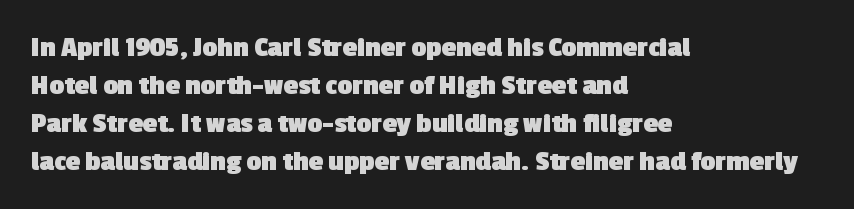
Q: Is the text bold? A: Yes.
Q: Is the typeface a serif or a sans-serif typeface? A: Sans-serif.
Q: Is the text underlined? A: No.
Q: How is the paragraph aligned? A: Left-aligned.
Q: Is the spacing between letters normal or unusually wide? A: Normal.
Q: Is the spacing between lines tight, normal or loose? A: Normal.
Q: Width (condensed, normal, or wide)? A: Normal.
Q: x-height? A: Medium.
Q: Monospaced? A: No.
